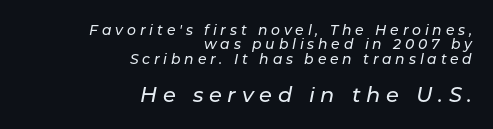
Q: Is the text italic (slanted)? A: Yes, it leans right by about 11 degrees.
Q: Is the text underlined? A: No.
Q: How is the paragraph aligned? A: Right-aligned.
Q: Is the spacing between letters normal or unusually wide? A: Unusually wide.
Q: Is the spacing between lines tight, normal or loose? A: Tight.
Q: Which block of text is set in a larger size, the first (top) or the second (bottom)? A: The second (bottom) one.
